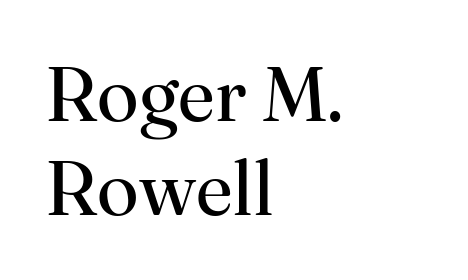
{"serif": "yes", "italic": "no", "bold": "no", "weight": "regular", "width": "normal", "stroke_contrast": "high", "x_height": "small", "monospaced": "no", "underline": "no", "align": "left", "line_spacing_ratio": 1.22, "letter_spacing": "normal", "letter_spacing_em": 0.0, "glyph_px": 77}
